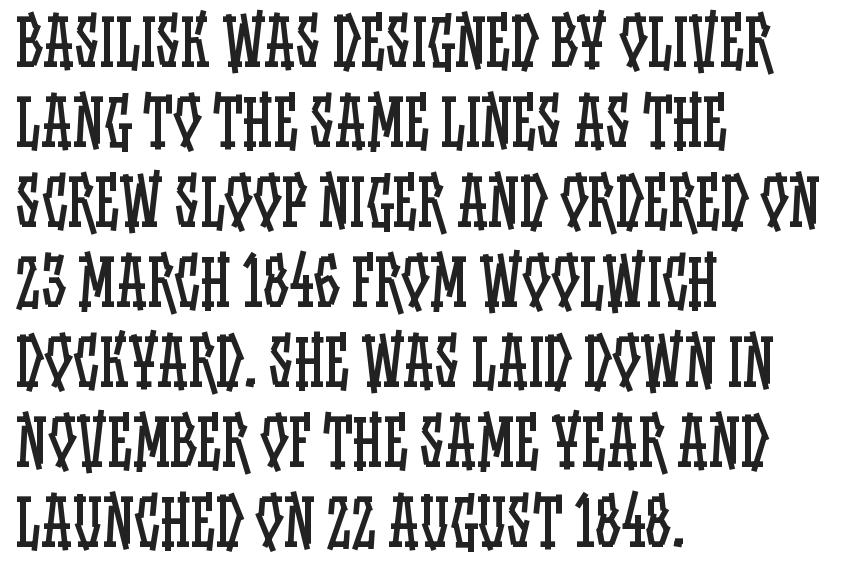
A typesetter would call this zero additional tracking. The ragged edge is on the right, which tells us the setting is flush left. The passage shown is typed in a proportional face where columns would drift. The typography opts for an upright posture over an oblique one. The strokes carry an ordinary text weight at most.
